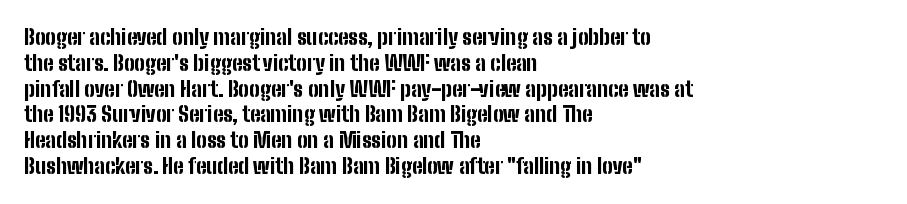
Q: Is the text bold? A: Yes.
Q: Is the text italic (slanted)? A: No, it is upright.
Q: Is the text underlined? A: No.
Q: How is the paragraph aligned? A: Left-aligned.
Q: Is the spacing between letters normal or unusually wide? A: Normal.
